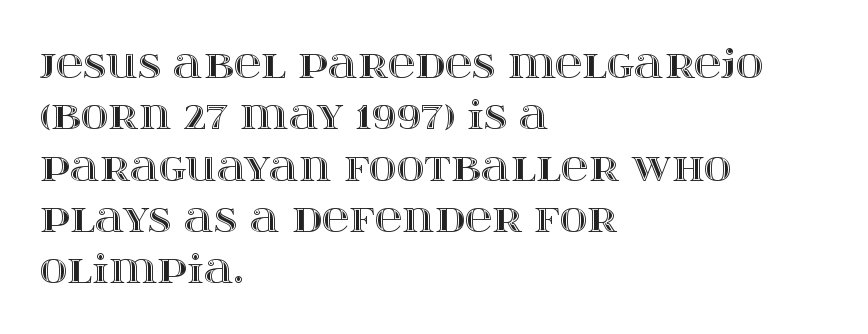
The image shows 38 px wide type, upright; set left-aligned, normal line spacing (1.35x), normal letter spacing, not underlined; a large x-height.
